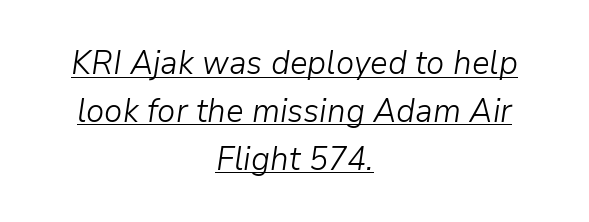
These lines sit exactly where default settings would place them. The letters advance in unequal steps, a hallmark of proportional type. The strokes carry an ordinary text weight at most. Centered paragraph, ragged on both sides. Does extra space separate the letters? No, they use regular spacing. These characters rest on top of a visible drawn line.
